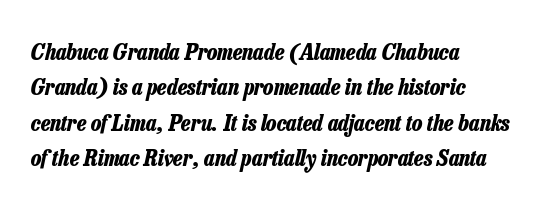
The image shows 23 px bold type, italic (leaning right); set left-aligned, normal line spacing (1.54x), normal letter spacing, not underlined.
